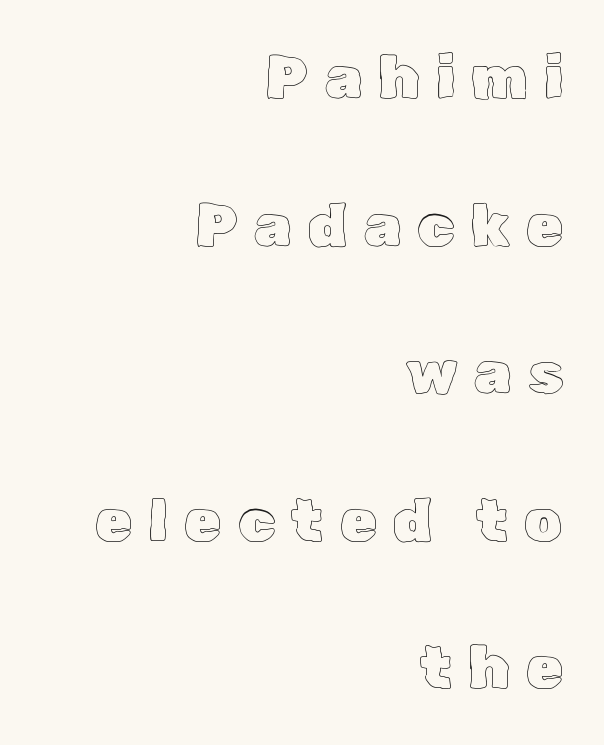
Is there any slant? The stems are plumb. Line ends are locked; line starts wander. Quick note: underline off. Note the varied advance widths — an 'i' is clearly narrower than an 'm'. Tracking here is generous; glyphs stand well apart from one another. Line spacing here is loose.
